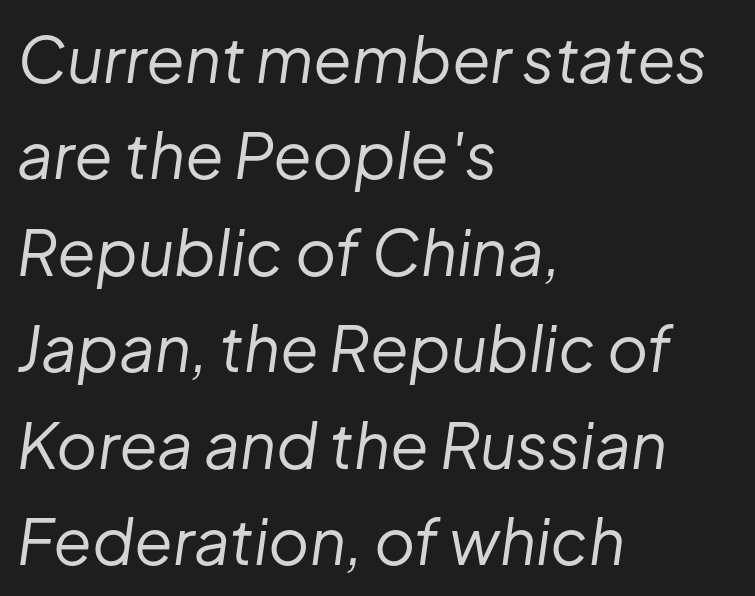
Q: Is the text bold? A: No.
Q: Is the text italic (slanted)? A: Yes, it leans right by about 8 degrees.
Q: Is the text underlined? A: No.
Q: How is the paragraph aligned? A: Left-aligned.
Q: Is the spacing between letters normal or unusually wide? A: Normal.
Q: Is the spacing between lines tight, normal or loose? A: Normal.
Q: Width (condensed, normal, or wide)? A: Normal.
Q: Stroke contrast? A: Low.
Q: x-height? A: Medium.
Q: Monospaced? A: No.
